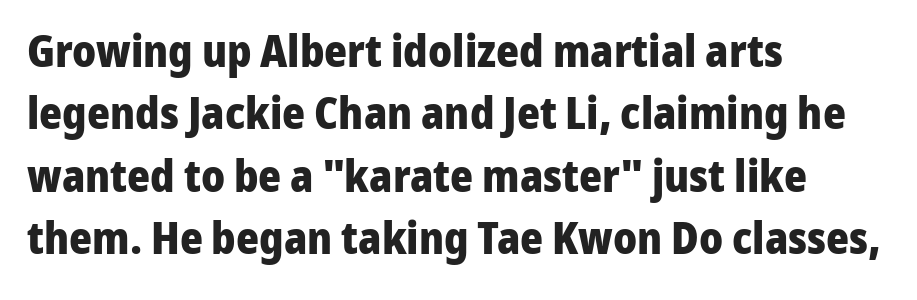
The image shows 44 px heavy sans-serif type, upright; set left-aligned, normal line spacing (1.42x), normal letter spacing, not underlined; low stroke contrast and a medium x-height.
